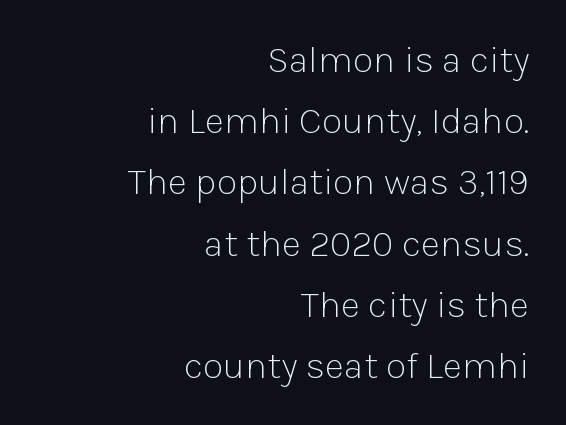
Q: Is the text bold? A: No.
Q: Is the text italic (slanted)? A: No, it is upright.
Q: Is the typeface a serif or a sans-serif typeface? A: Sans-serif.
Q: Is the text underlined? A: No.
Q: How is the paragraph aligned? A: Right-aligned.
Q: Is the spacing between letters normal or unusually wide? A: Normal.
Q: Is the spacing between lines tight, normal or loose? A: Normal.
Q: Width (condensed, normal, or wide)? A: Normal.
Q: Stroke contrast? A: Low.
Q: x-height? A: Medium.
Q: Monospaced? A: No.
